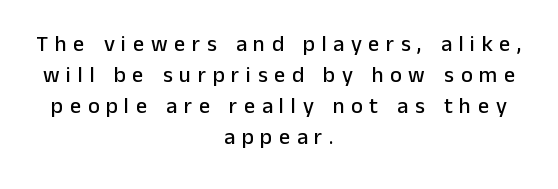
The image shows 22 px text type, upright; set centered, normal line spacing (1.41x), unusually wide letter spacing (+0.3 em), not underlined.
